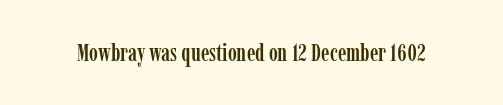
Observe the ordinary spacing: letters are neighbours, not strangers. Underline: absent. Rendered with straight, roman letterforms.
